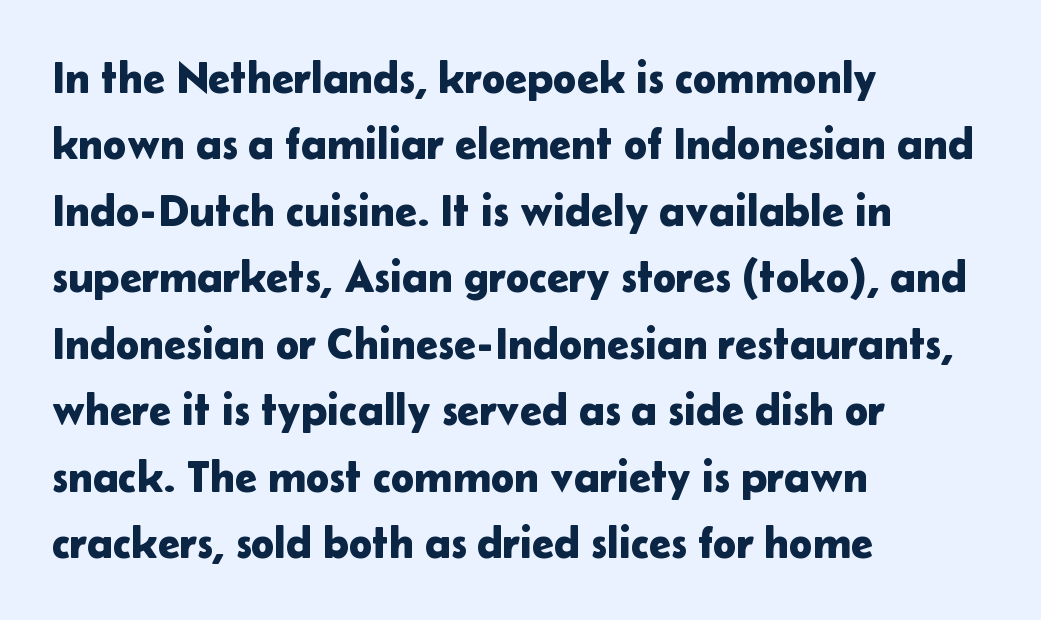
Q: Is the text italic (slanted)? A: No, it is upright.
Q: Is the typeface a serif or a sans-serif typeface? A: Sans-serif.
Q: Is the text underlined? A: No.
Q: How is the paragraph aligned? A: Left-aligned.
Q: Is the spacing between letters normal or unusually wide? A: Normal.
Q: Is the spacing between lines tight, normal or loose? A: Normal.
Q: Width (condensed, normal, or wide)? A: Normal.
Q: Stroke contrast? A: Low.
Q: x-height? A: Medium.
Q: Monospaced? A: No.
